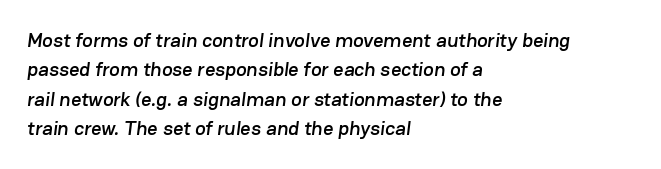
The image shows 20 px text type; set left-aligned, normal line spacing (1.47x), normal letter spacing, not underlined.
